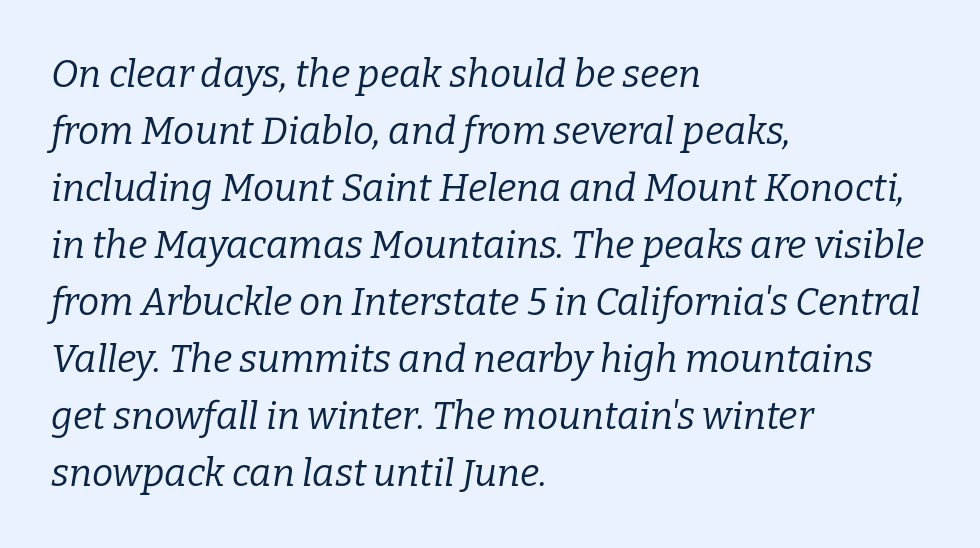
The image shows 38 px regular-weight serif type, italic (leaning right); set left-aligned, normal line spacing (1.5x), normal letter spacing, not underlined; low stroke contrast and a medium x-height.
